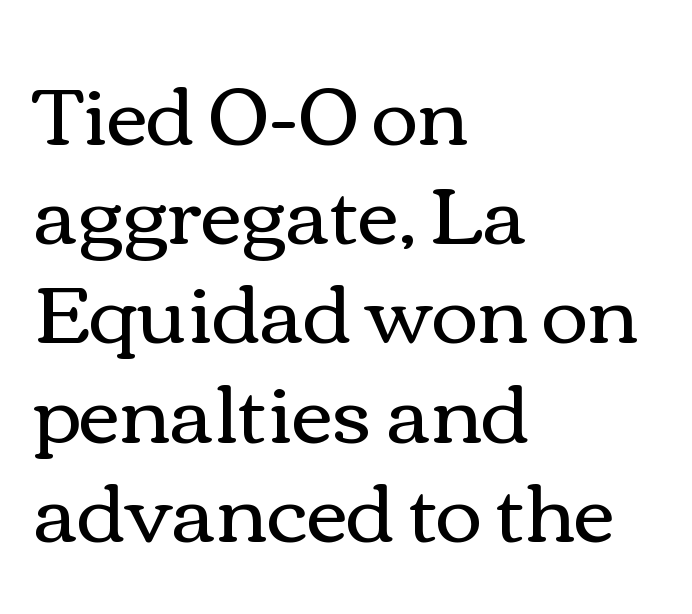
Q: Is the text bold? A: No.
Q: Is the text italic (slanted)? A: No, it is upright.
Q: Is the text underlined? A: No.
Q: How is the paragraph aligned? A: Left-aligned.
Q: Is the spacing between letters normal or unusually wide? A: Normal.
Q: Width (condensed, normal, or wide)? A: Wide.
Q: x-height? A: Medium.
Q: Monospaced? A: No.
